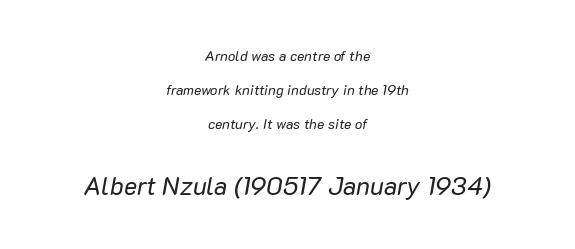
The image shows 25 px text type, italic (leaning right); set centered, loose line spacing (2.44x), normal letter spacing, not underlined; the second (bottom) block is 1.79x larger.
